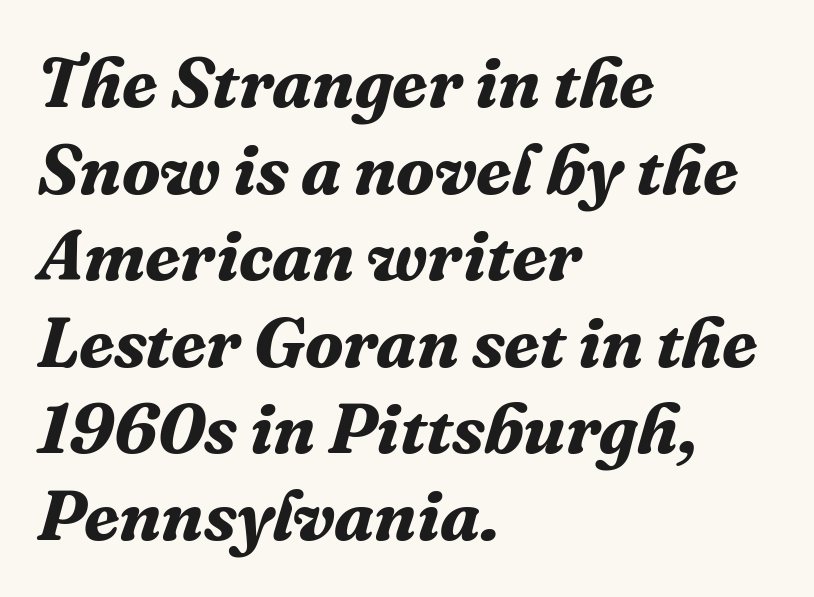
The image shows 71 px bold serif type, italic (leaning right); set left-aligned, line spacing 1.22x, normal letter spacing, not underlined; medium stroke contrast and a medium x-height.
